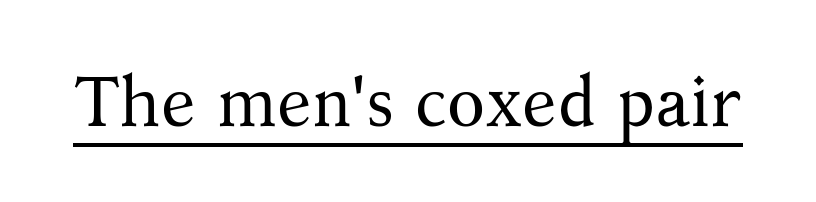
The designer went with a serif here, giving each stem small feet. Is this a fixed-width face? No — the glyphs have proportional, varying widths. Weight: regular or lighter. Italic? Not at all — the glyphs are vertical.
